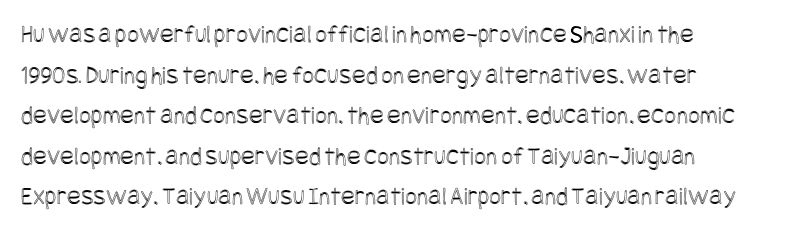
Q: Is the text italic (slanted)? A: No, it is upright.
Q: Is the text underlined? A: No.
Q: How is the paragraph aligned? A: Left-aligned.
Q: Is the spacing between letters normal or unusually wide? A: Normal.
Q: Is the spacing between lines tight, normal or loose? A: Normal.
